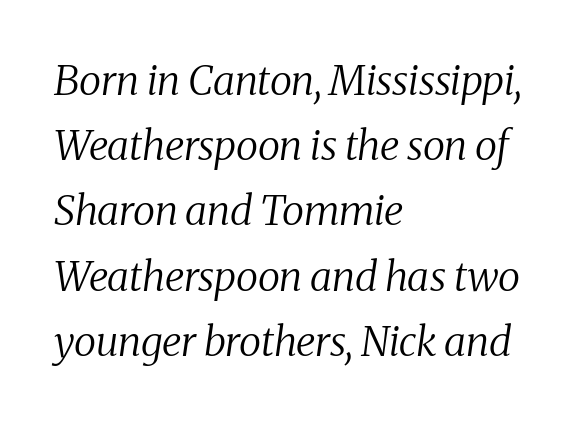
{"serif": "yes", "italic": "yes", "lean": "right", "slant_degrees": 8, "bold": "no", "weight": "regular", "width": "normal", "stroke_contrast": "medium", "x_height": "medium", "monospaced": "no", "underline": "no", "align": "left", "line_spacing": "normal", "line_spacing_ratio": 1.59, "letter_spacing": "normal", "letter_spacing_em": 0.0, "glyph_px": 41}
